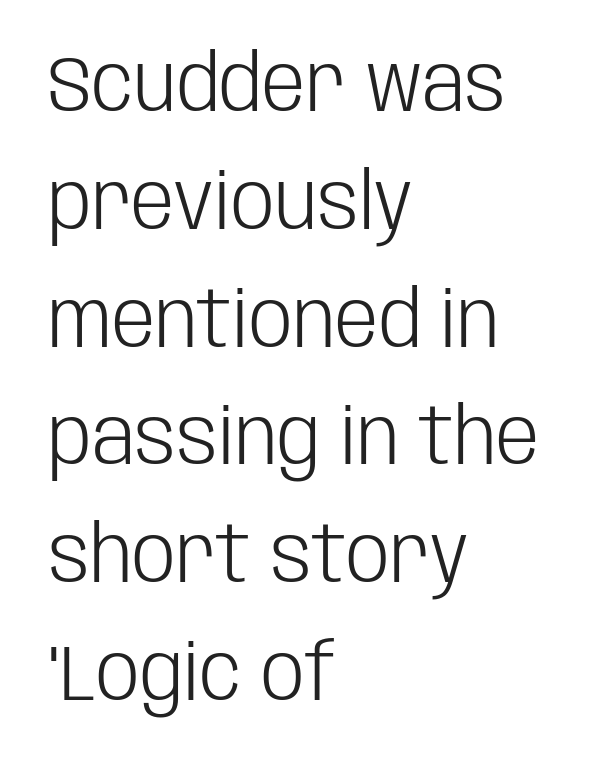
Nope, no serifs anywhere on these letters. Ordinary non-slanted type is in use. The gaps between neighbouring characters are ordinary and unremarkable. A student would call this left alignment; a typographer would say flush left, rag right. The words here are not underlined.
